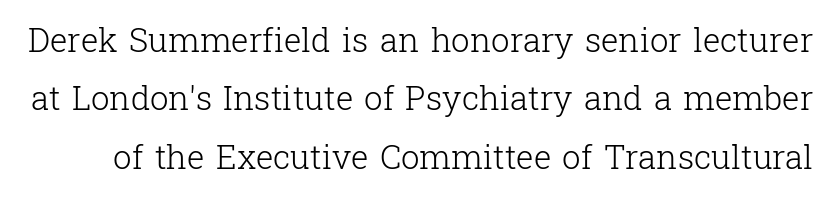
The image shows 33 px light serif type, upright; set line spacing 1.77x, normal letter spacing, not underlined; low stroke contrast and a medium x-height.
